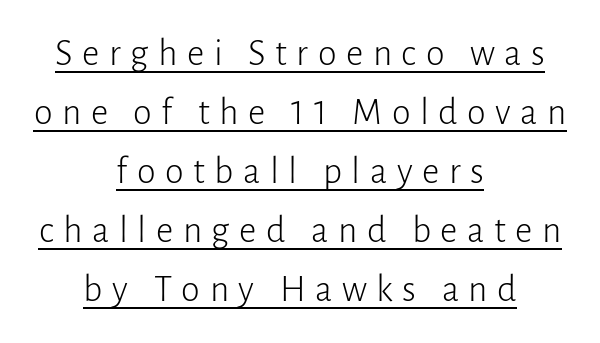
Neither beginnings nor endings align; midpoints do. The letters look calm and open, with moderate or lighter stems. Every stem runs plumb, perpendicular to the baseline. Caption: expanded tracking, letters set apart. This sample has the flowing, uneven cadence of proportional lettering.
